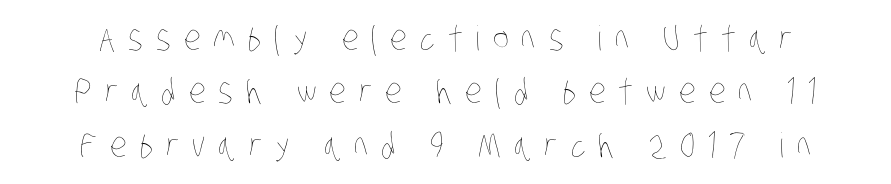
The image shows 34 px thin, condensed type; set normal line spacing (1.57x), unusually wide letter spacing (+0.38 em), not underlined; low stroke contrast and a large x-height.
